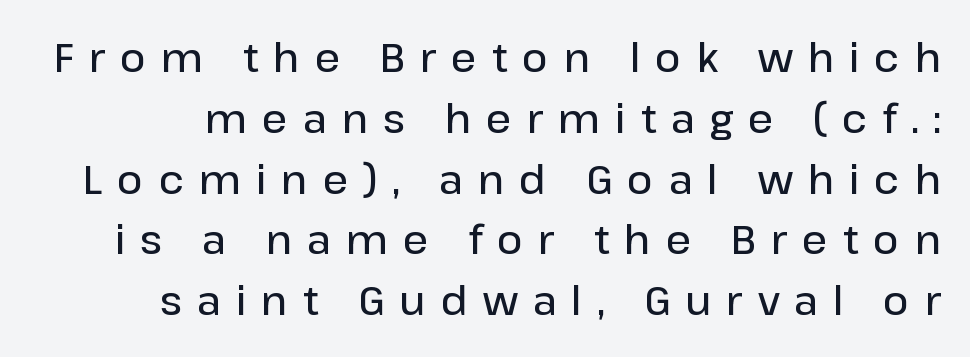
Weight check: semibold — heavier than regular, not quite bold. A typesetter would call this proportional, since set widths differ per character. Lines of text with bare space underneath. Unlike italic type, these characters show no tilt at all.
